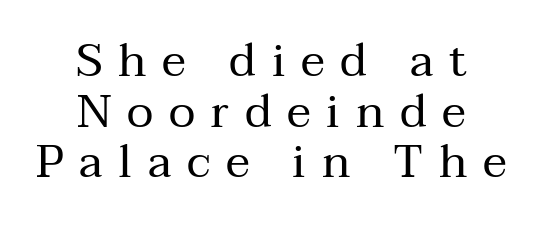
Leftover space on each line is divided equally before and after the words. Little horizontal feet cap the strokes, marking this as serif type. Stems here are at most as thick as an everyday book face. Does the leading feel generous? Not at all — it's pinched. Style check: upright.
